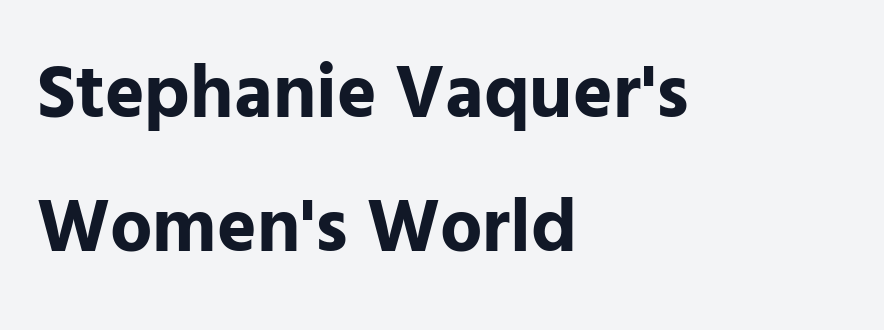
One-word summary of the alignment: left. Look at the stroke-to-counter ratio: heavy, a bold. The letters advance in unequal steps, a hallmark of proportional type. The passage shown is not underscored anywhere.
